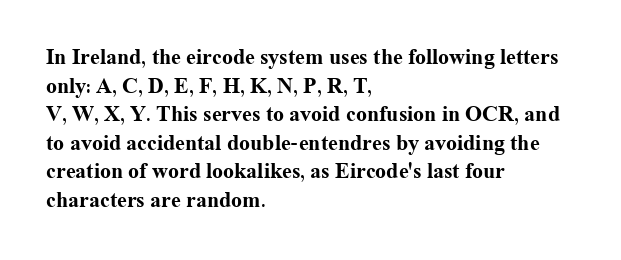
The image shows 22 px bold type, upright; set left-aligned, normal line spacing (1.3x), normal letter spacing, not underlined.
